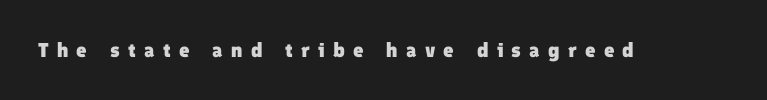
Q: Is the text bold? A: Yes.
Q: Is the text underlined? A: No.
Q: Is the spacing between letters normal or unusually wide? A: Unusually wide.
